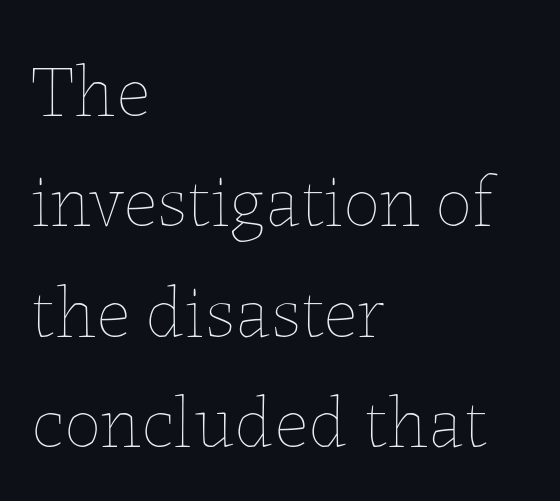
{"italic": "no", "bold": "no", "weight": "thin", "width": "normal", "stroke_contrast": "low", "x_height": "medium", "monospaced": "no", "underline": "no", "align": "left", "line_spacing": "normal", "line_spacing_ratio": 1.49, "letter_spacing": "normal", "letter_spacing_em": 0.0, "glyph_px": 74}
